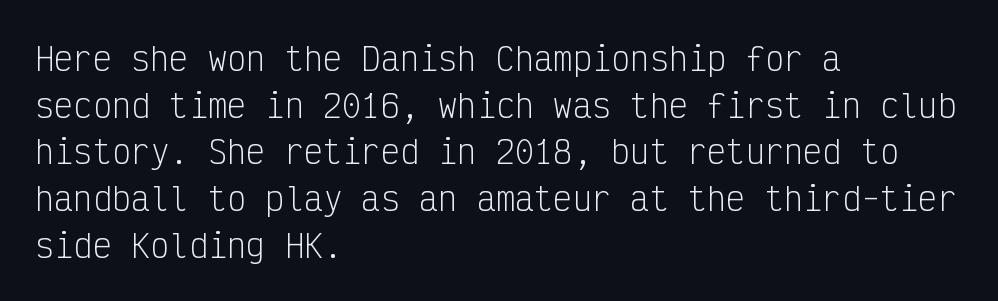
The specimen reads as upright at a glance. No word sits above an underline. The rag falls on the right side of this text block. The face used here is monospaced, like something from a code editor. Serifs: no, the terminals of the letterforms are clean.
